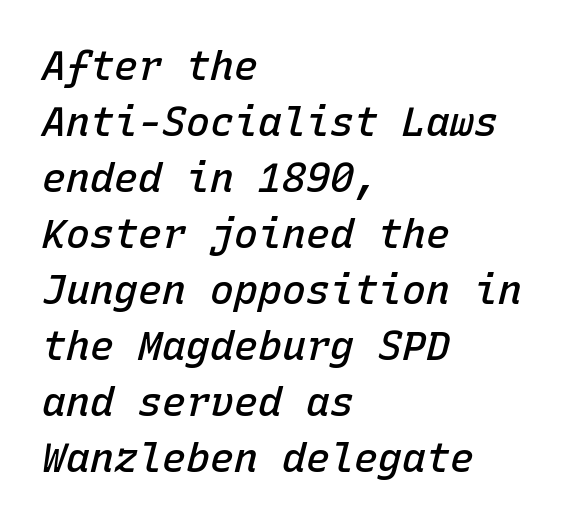
The image shows 40 px semibold type, italic (leaning right), monospaced; set left-aligned, normal line spacing (1.4x), normal letter spacing, not underlined; low stroke contrast and a medium x-height.
